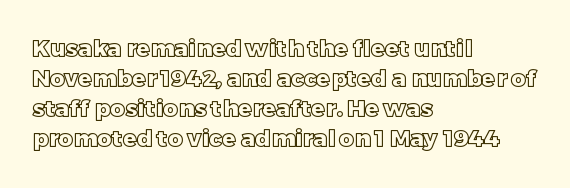
{"italic": "no", "underline": "no", "align": "left", "line_spacing": "normal", "line_spacing_ratio": 1.31, "letter_spacing": "normal", "letter_spacing_em": 0.0, "glyph_px": 23}
